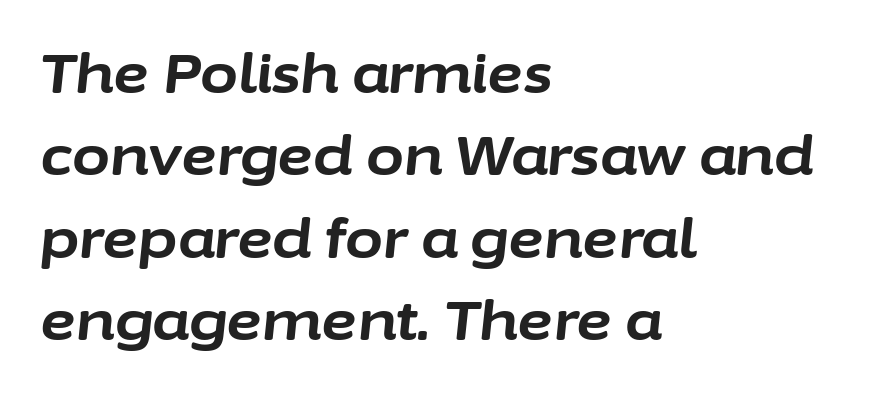
The image shows 55 px bold type, italic (leaning right); set left-aligned, normal line spacing (1.5x), normal letter spacing, not underlined; low stroke contrast and a medium x-height.
